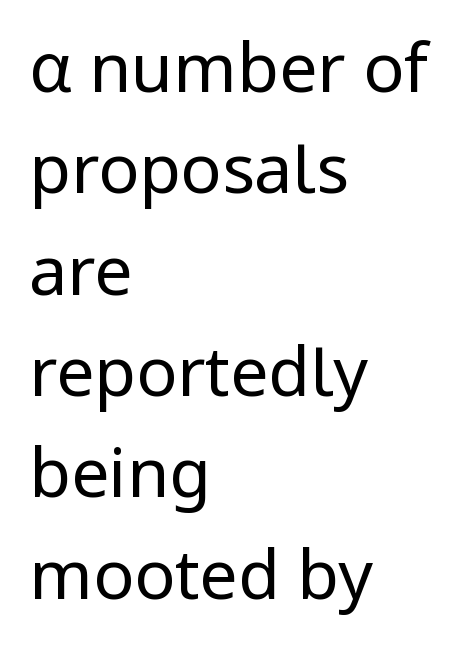
Q: Is the text bold? A: No.
Q: Is the text italic (slanted)? A: No, it is upright.
Q: Is the typeface a serif or a sans-serif typeface? A: Sans-serif.
Q: Is the text underlined? A: No.
Q: How is the paragraph aligned? A: Left-aligned.
Q: Is the spacing between letters normal or unusually wide? A: Normal.
Q: Is the spacing between lines tight, normal or loose? A: Normal.
Q: Width (condensed, normal, or wide)? A: Normal.
Q: Stroke contrast? A: Low.
Q: x-height? A: Medium.
Q: Monospaced? A: No.
